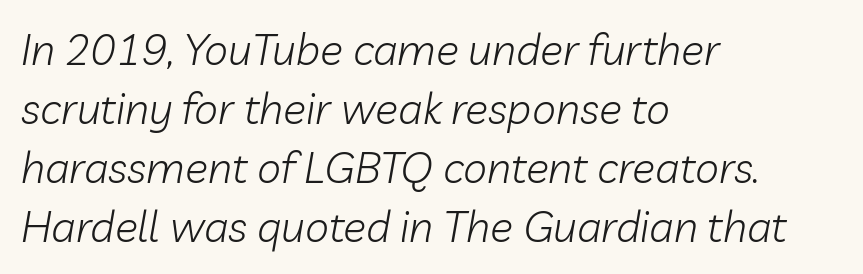
{"italic": "yes", "lean": "right", "slant_degrees": 10, "bold": "no", "weight": "light", "width": "normal", "stroke_contrast": "low", "x_height": "medium", "monospaced": "no", "underline": "no", "align": "left", "line_spacing": "normal", "line_spacing_ratio": 1.37, "letter_spacing": "normal", "letter_spacing_em": 0.0, "glyph_px": 43}
